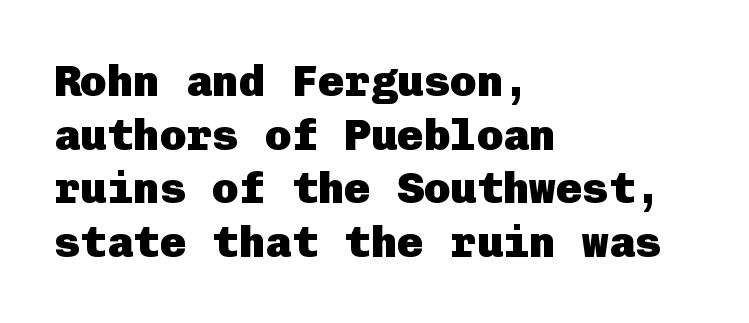
{"serif": "no", "italic": "no", "bold": "yes", "weight": "heavy", "width": "normal", "stroke_contrast": "low", "x_height": "medium", "underline": "no", "align": "left", "line_spacing_ratio": 1.22, "letter_spacing": "normal", "letter_spacing_em": 0.0, "glyph_px": 44}
